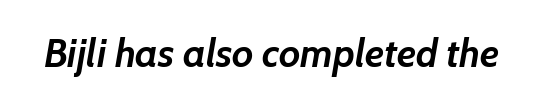
{"italic": "yes", "lean": "right", "slant_degrees": 7, "bold": "yes", "weight": "semibold", "width": "normal", "stroke_contrast": "low", "x_height": "medium", "monospaced": "no", "underline": "no", "letter_spacing": "normal", "letter_spacing_em": 0.0, "glyph_px": 39}
